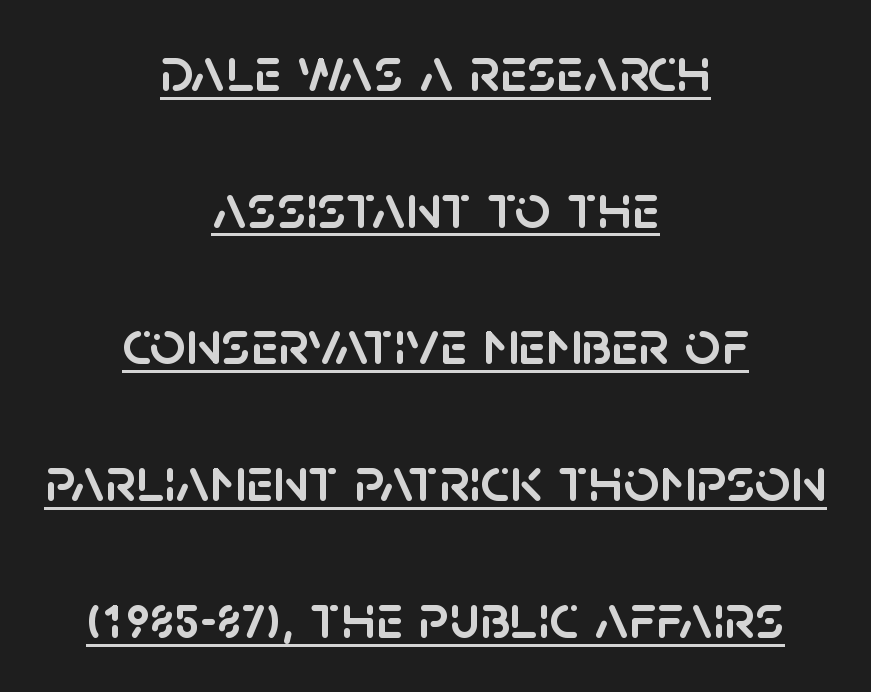
The image shows 63 px sans-serif type, upright; set centered, loose line spacing (2.17x), normal letter spacing, underlined; low stroke contrast and a large x-height.
